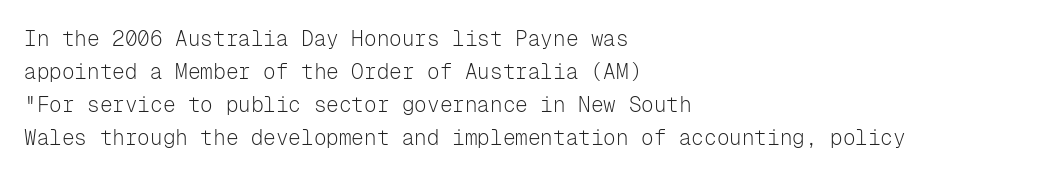
The image shows 21 px text type, upright; set left-aligned, normal line spacing (1.57x), normal letter spacing, not underlined.
